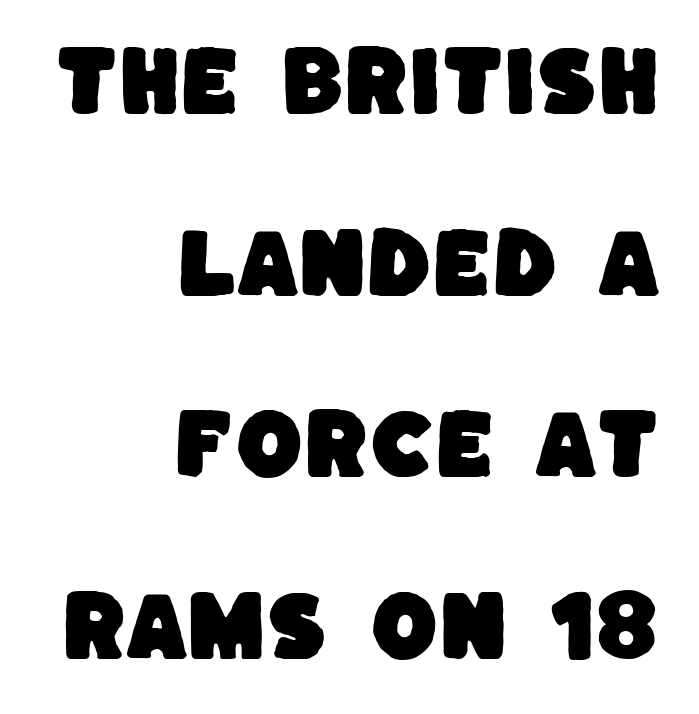
The image shows 77 px sans-serif type; set right-aligned, loose line spacing (2.36x), normal letter spacing, not underlined; low stroke contrast and a large x-height.
